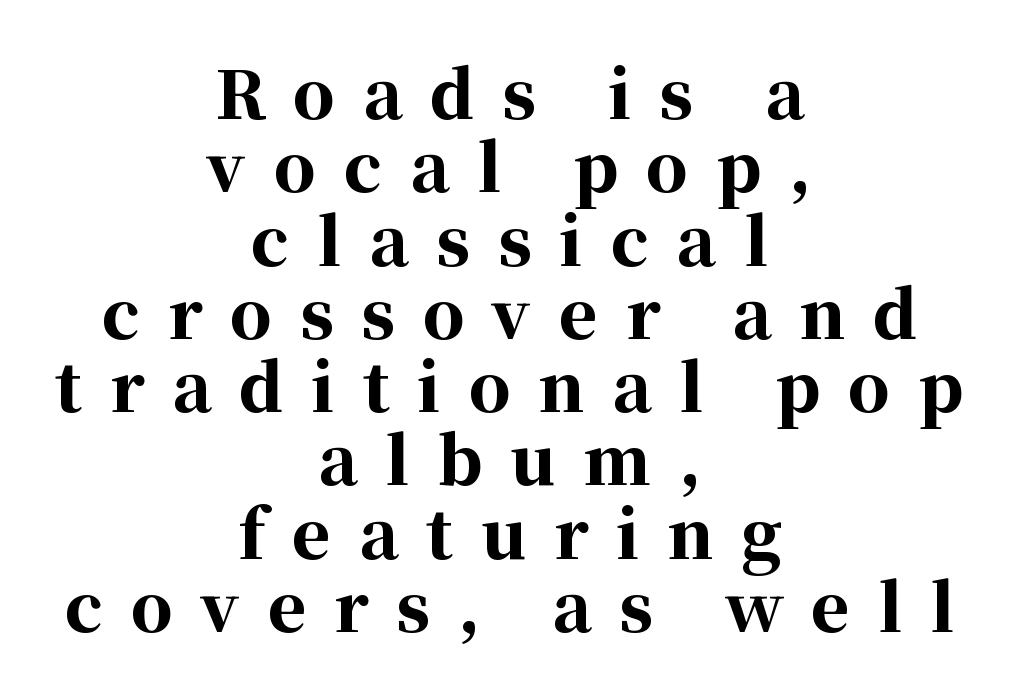
The image shows 66 px bold serif type, upright; set centered, tight line spacing (1.11x), unusually wide letter spacing (+0.42 em), not underlined; high stroke contrast and a medium x-height.
